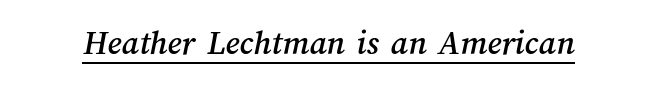
The image shows 35 px text type; set normal letter spacing, underlined; medium stroke contrast and a medium x-height.
